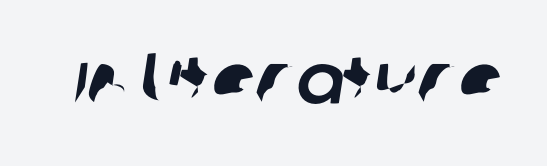
{"serif": "no", "width": "normal", "stroke_contrast": "low", "x_height": "large", "monospaced": "no", "underline": "no", "letter_spacing": "normal", "letter_spacing_em": 0.0, "glyph_px": 71}
